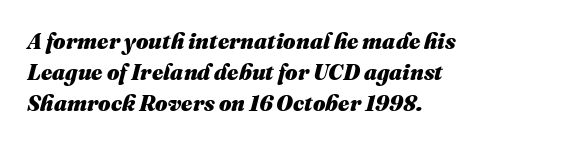
The face used here is rendered with its standard letterfit. A clean baseline with only descenders dipping below it. The leading is moderate, giving the passage an even texture. Plenty of ink on the page — the face is bold.
